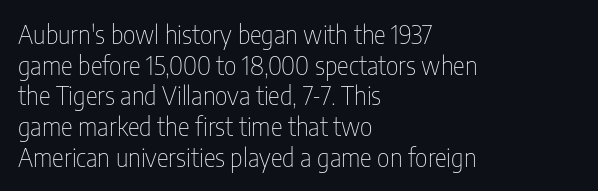
The letters look calm and open, with moderate or lighter stems. Descenders are the only things crossing below the line. Left-aligned paragraph, ragged on the right. Short note: letters normally spaced.
